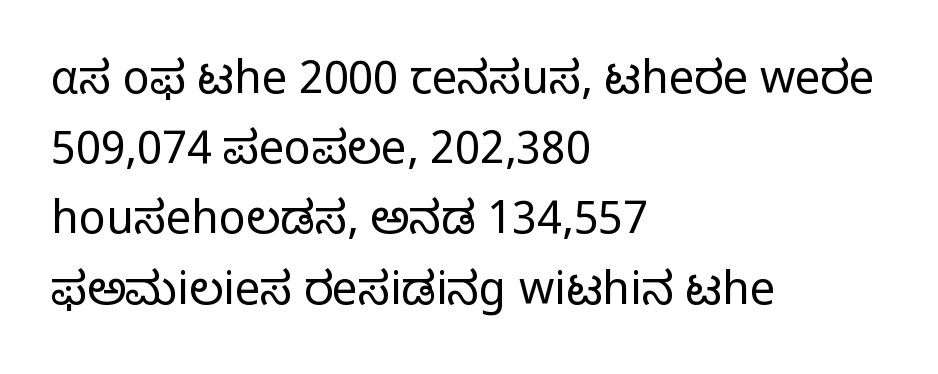
The image shows 45 px light sans-serif type, upright; set left-aligned, normal line spacing (1.56x), normal letter spacing, not underlined; low stroke contrast and a medium x-height.
